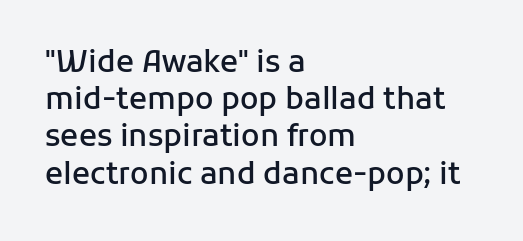
Letterform terminals end flat and unadorned throughout the passage. Line beginnings align vertically; line endings do not. Proportional: the letters do not fall into vertical columns. The specimen omits any rule beneath the text block's lines. These lines keep a tight, regular rhythm from letter to letter.
